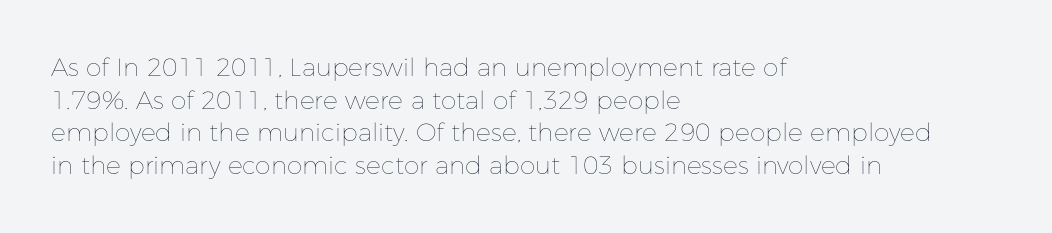
{"italic": "no", "bold": "no", "underline": "no", "align": "left", "line_spacing": "normal", "line_spacing_ratio": 1.31, "letter_spacing": "normal", "letter_spacing_em": 0.0, "glyph_px": 25}
